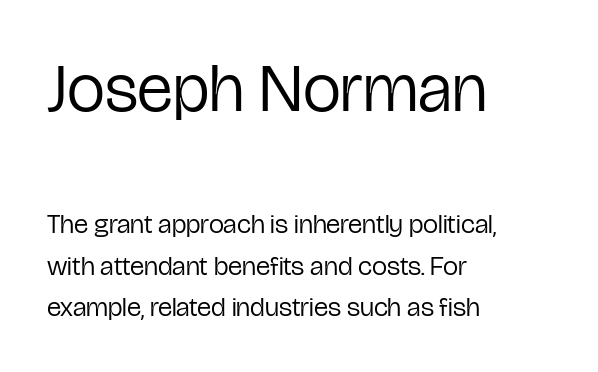
The image shows 68 px regular-weight, condensed sans-serif type, upright; set left-aligned, normal line spacing (1.55x), normal letter spacing, not underlined; the first (top) block is 2.52x larger; low stroke contrast and a medium x-height.
